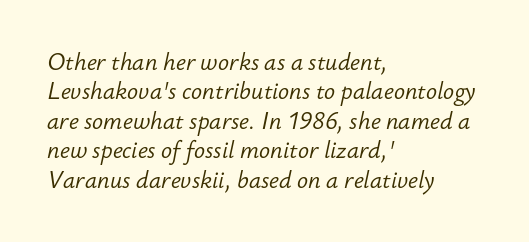
The image shows 23 px text type, italic (leaning right); set left-aligned, normal line spacing (1.28x), normal letter spacing, not underlined.
